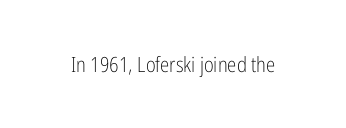
The image shows 21 px text type, upright; set normal letter spacing, not underlined.
